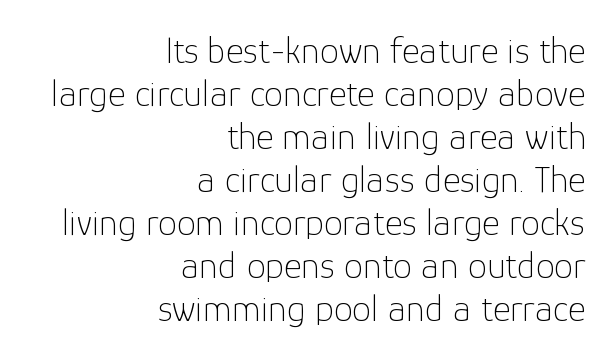
{"serif": "no", "italic": "no", "bold": "no", "weight": "thin", "width": "normal", "stroke_contrast": "low", "x_height": "medium", "monospaced": "no", "underline": "no", "align": "right", "line_spacing": "tight", "line_spacing_ratio": 1.13, "letter_spacing": "normal", "letter_spacing_em": 0.0, "glyph_px": 38}
